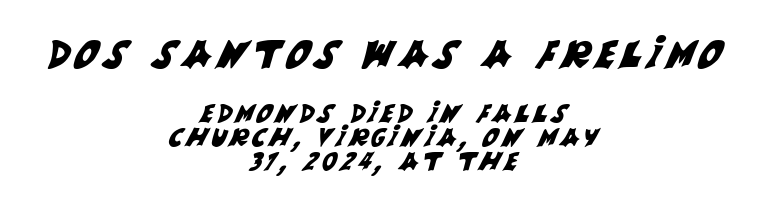
{"serif": "no", "width": "normal", "stroke_contrast": "medium", "x_height": "large", "monospaced": "no", "underline": "no", "align": "center", "line_spacing": "tight", "line_spacing_ratio": 0.95, "larger_block": "first", "size_ratio": 1.52, "glyph_px": 38}
